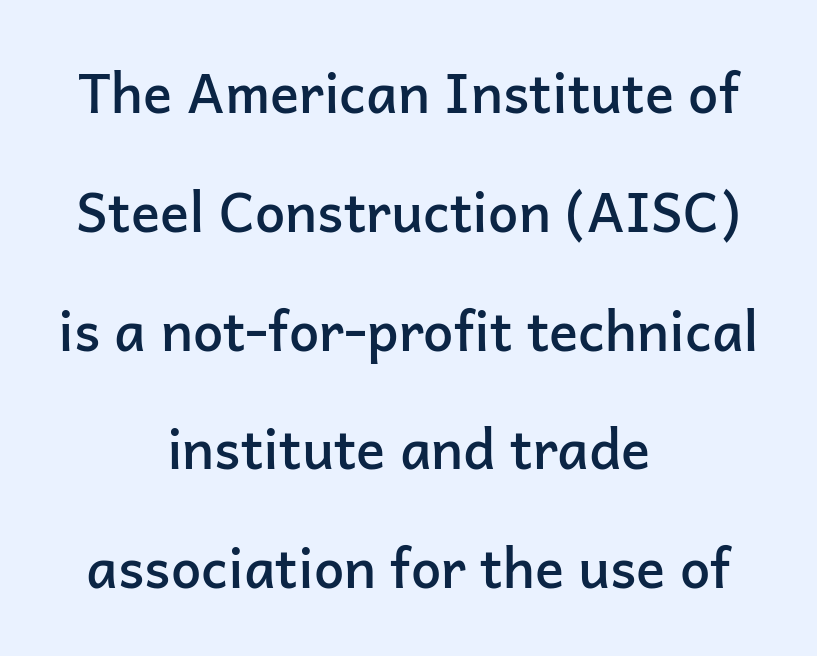
{"serif": "no", "italic": "no", "bold": "semi", "weight": "semibold", "width": "normal", "stroke_contrast": "low", "x_height": "medium", "monospaced": "no", "underline": "no", "align": "center", "line_spacing": "loose", "line_spacing_ratio": 2.2, "letter_spacing": "normal", "letter_spacing_em": 0.0, "glyph_px": 54}
